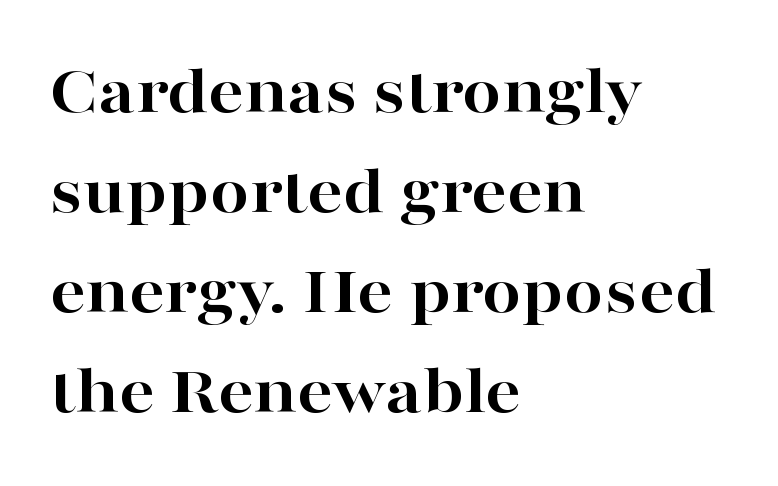
Letters rest on an invisible, unmarked baseline. Font category for this specimen: serif. How heavy is the stroke? Heavy — this is a bold. Spacing verdict: proportional, widths tailored to each character.
